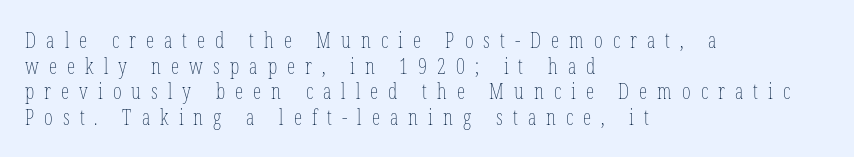
The image shows 21 px text type, upright; set left-aligned, line spacing 1.22x, unusually wide letter spacing (+0.48 em), not underlined.
